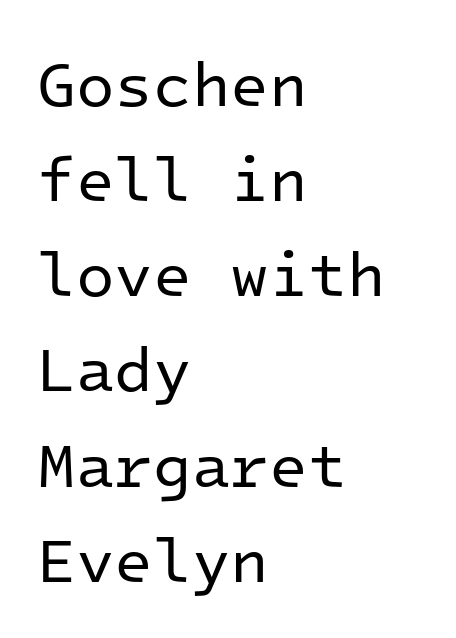
Q: Is the text bold? A: No.
Q: Is the text italic (slanted)? A: No, it is upright.
Q: Is the typeface a serif or a sans-serif typeface? A: Sans-serif.
Q: Is the text underlined? A: No.
Q: How is the paragraph aligned? A: Left-aligned.
Q: Is the spacing between letters normal or unusually wide? A: Normal.
Q: Is the spacing between lines tight, normal or loose? A: Normal.
Q: Width (condensed, normal, or wide)? A: Normal.
Q: Stroke contrast? A: Low.
Q: x-height? A: Medium.
Q: Monospaced? A: Yes.
